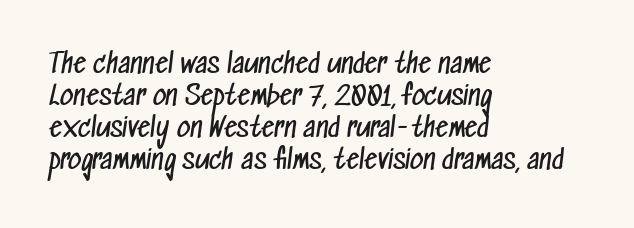
The weight tops out at a normal text grade. Casual observation: everything's shoved over to the left. The line texture is even and compact thanks to regular tracking. The zone under the glyphs is completely vacant.
